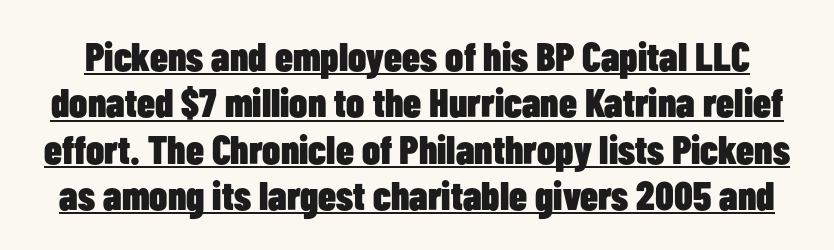
A baseline rule has been typeset under these characters. The text was rendered using a sans face with plain stroke endings. Here the designer chose a conventional face with non-uniform glyph widths. You can tell it's not italic because the verticals are truly vertical. Its strokes are broad and dark, the hallmark of bold type.
